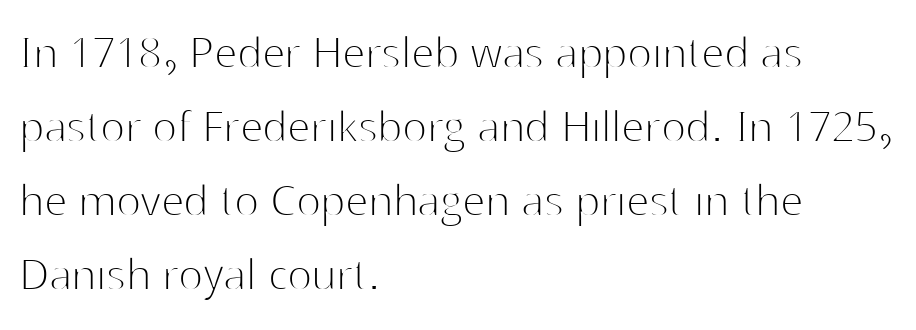
The rows are spaced the way most documents space them. This sample is left-justified, so line endings fall wherever the words run out. Stroke thickness stays within the range of a standard reading face or lighter. Each row of text sits above clean, open space. Check where the strokes stop: nothing finishes them off — pure sans.
